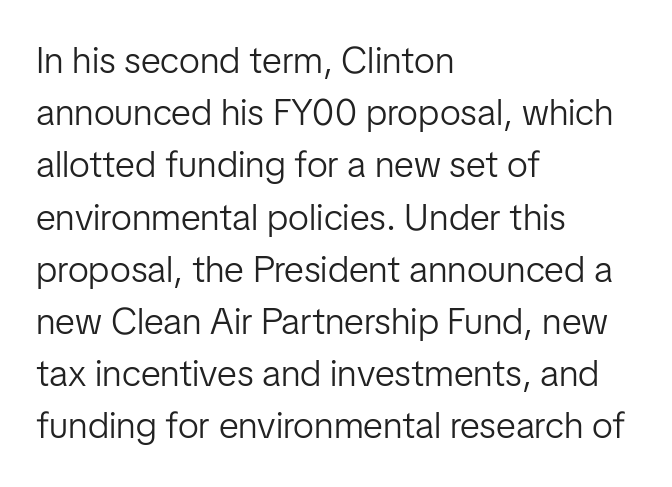
Q: Is the text bold? A: No.
Q: Is the text italic (slanted)? A: No, it is upright.
Q: Is the typeface a serif or a sans-serif typeface? A: Sans-serif.
Q: Is the text underlined? A: No.
Q: How is the paragraph aligned? A: Left-aligned.
Q: Is the spacing between letters normal or unusually wide? A: Normal.
Q: Is the spacing between lines tight, normal or loose? A: Normal.
Q: Width (condensed, normal, or wide)? A: Normal.
Q: Stroke contrast? A: Low.
Q: x-height? A: Medium.
Q: Monospaced? A: No.
